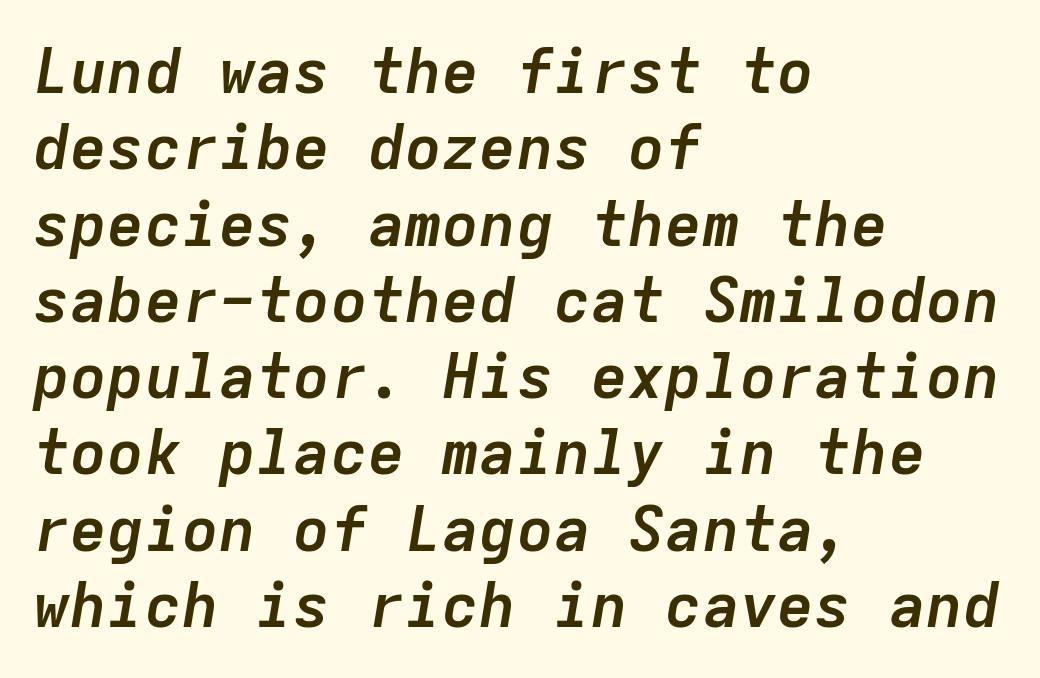
The image shows 62 px semibold type, italic (leaning right), monospaced; set left-aligned, line spacing 1.23x, normal letter spacing, not underlined; low stroke contrast and a medium x-height.
